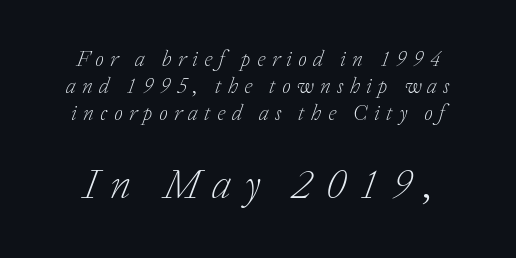
The image shows 43 px light serif type, italic (leaning right); set line spacing 1.23x, unusually wide letter spacing (+0.29 em), not underlined; the second (bottom) block is 1.95x larger; low stroke contrast and a medium x-height.
